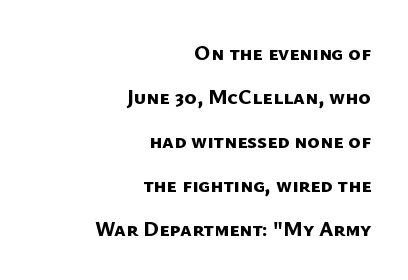
Q: Is the text bold? A: Yes.
Q: Is the text underlined? A: No.
Q: How is the paragraph aligned? A: Right-aligned.
Q: Is the spacing between letters normal or unusually wide? A: Normal.
Q: Is the spacing between lines tight, normal or loose? A: Loose.
